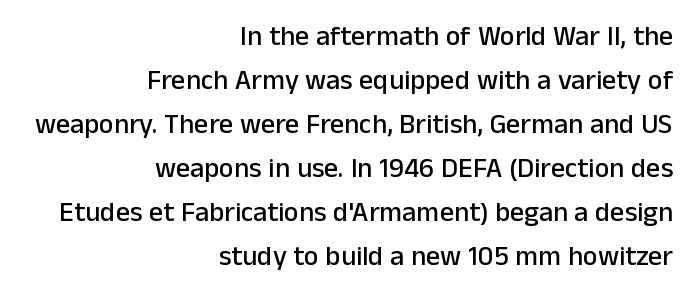
{"serif": "no", "italic": "no", "width": "normal", "stroke_contrast": "low", "x_height": "medium", "monospaced": "no", "underline": "no", "align": "right", "line_spacing": "normal", "line_spacing_ratio": 1.57, "letter_spacing": "normal", "letter_spacing_em": 0.0, "glyph_px": 28}
